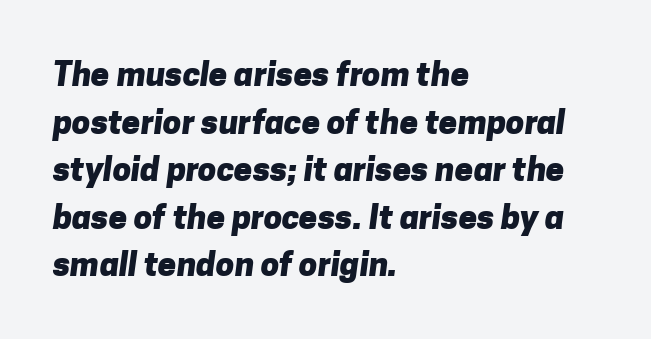
{"serif": "no", "bold": "yes", "weight": "heavy", "width": "normal", "stroke_contrast": "low", "x_height": "medium", "monospaced": "no", "underline": "no", "align": "left", "line_spacing": "normal", "line_spacing_ratio": 1.44, "letter_spacing": "normal", "letter_spacing_em": 0.0, "glyph_px": 33}
